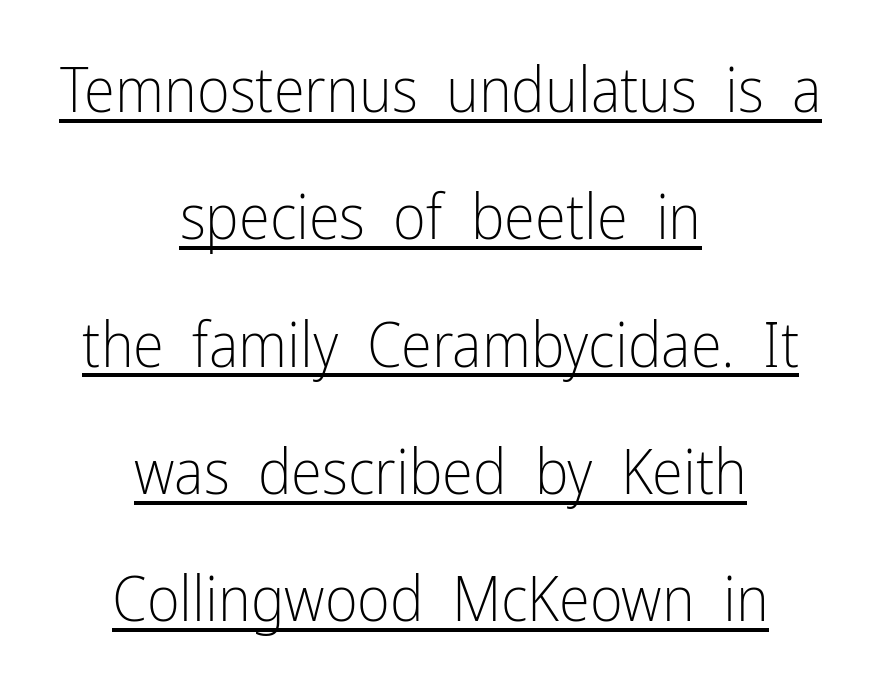
{"serif": "no", "italic": "no", "bold": "no", "weight": "light", "width": "condensed", "stroke_contrast": "low", "x_height": "medium", "monospaced": "no", "underline": "yes", "align": "center", "line_spacing": "loose", "line_spacing_ratio": 2.02, "letter_spacing": "normal", "letter_spacing_em": 0.0, "glyph_px": 63}
